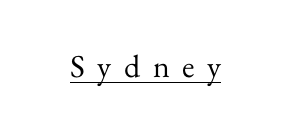
The image shows 32 px regular-weight serif type, upright; set unusually wide letter spacing (+0.39 em), underlined; medium stroke contrast and a small x-height.
